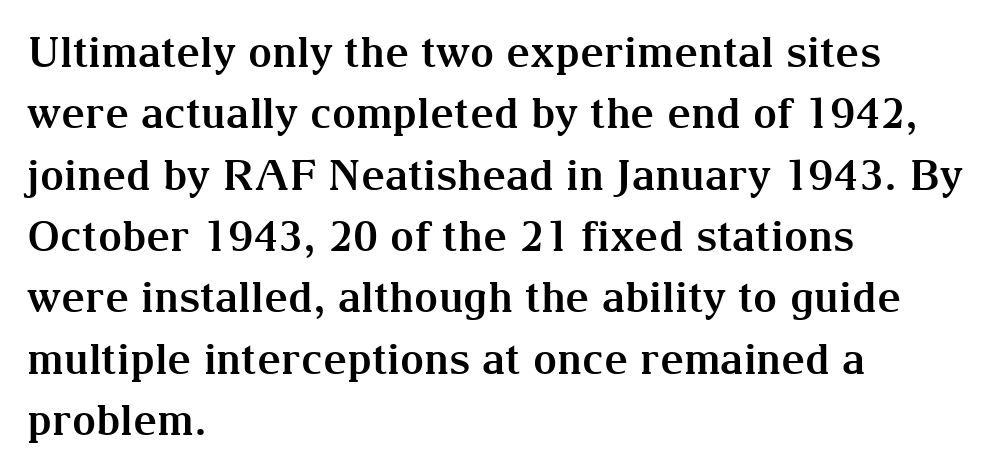
What's the leading like? Ordinary, nothing unusual. Short note: letters normally spaced. Unmarked baselines from the first word to the last. The font family rendered here belongs to the serif group. The strokes are fattened all the way to bold. The passage shown is typed in a proportional face where columns would drift.
